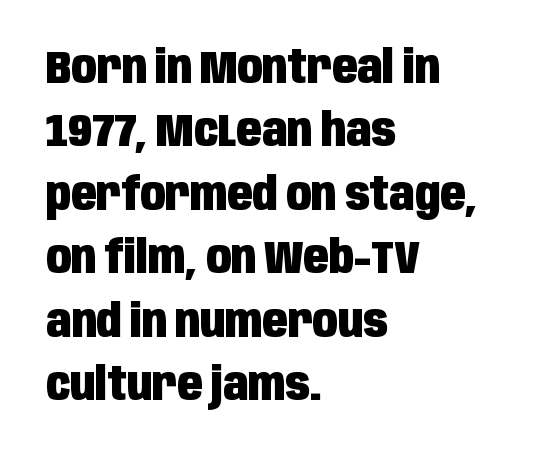
The image shows 46 px heavy, condensed sans-serif type, upright; set left-aligned, normal line spacing (1.38x), normal letter spacing, not underlined; low stroke contrast and a large x-height.
